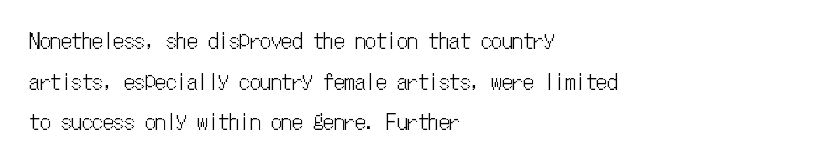
Has an underline been added? It has not. In terms of leading, this rendering errs on the spacious side. If you drew a line through each stem, it would be perfectly vertical. Left-aligned paragraph, ragged on the right. Spacing between characters is what you'd get straight out of the box.
